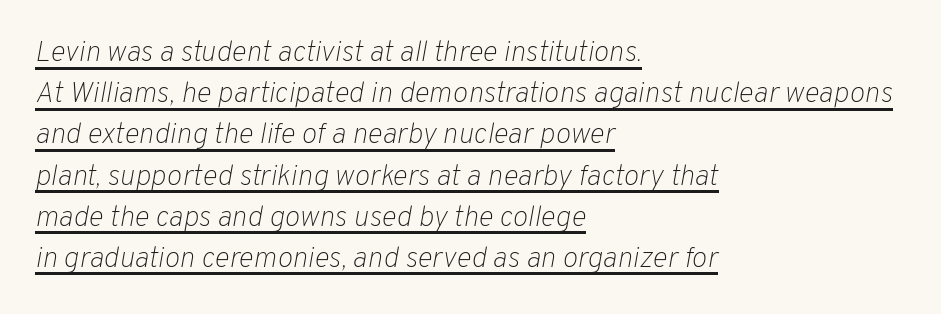
{"italic": "yes", "lean": "right", "slant_degrees": 10, "bold": "no", "weight": "light", "width": "normal", "stroke_contrast": "low", "x_height": "medium", "monospaced": "no", "underline": "yes", "align": "left", "line_spacing": "normal", "line_spacing_ratio": 1.42, "letter_spacing": "normal", "letter_spacing_em": 0.0, "glyph_px": 29}
